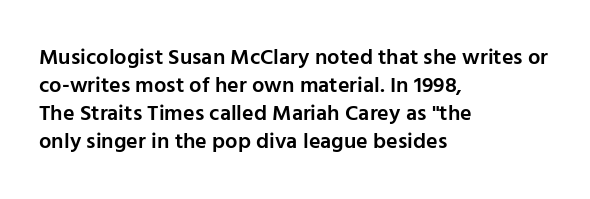
The image shows 22 px text type, upright; set left-aligned, normal line spacing (1.27x), normal letter spacing, not underlined.
